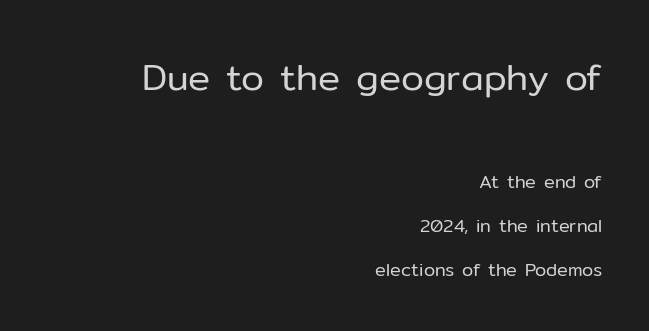
The image shows 37 px regular-weight sans-serif type, upright; set right-aligned, loose line spacing (2.44x), normal letter spacing, not underlined; the first (top) block is 2.06x larger; low stroke contrast and a medium x-height.
